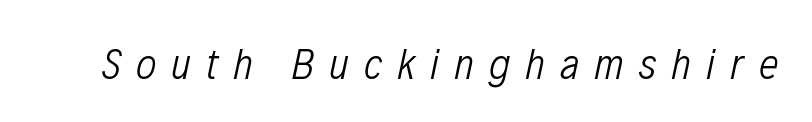
{"italic": "yes", "lean": "right", "slant_degrees": 12, "bold": "no", "weight": "light", "width": "condensed", "stroke_contrast": "low", "x_height": "medium", "monospaced": "no", "underline": "no", "letter_spacing": "wide", "letter_spacing_em": 0.34, "glyph_px": 44}
